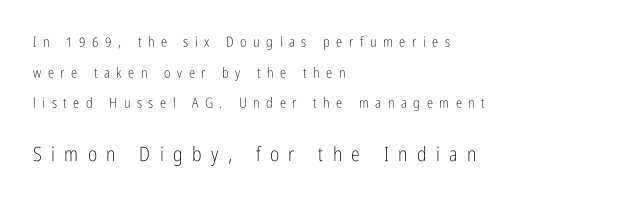
Do the letters lean? They stand straight. These lines stand farther apart than default settings would place them. The type is letterspaced generously, with wide tracking. Unbolded letterforms with no extra heft. The strip under each line holds only bare page. The emphasis by scale lands on block number two, below.
